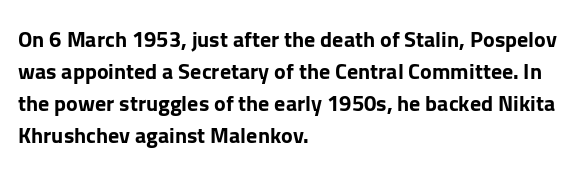
Q: Is the text bold? A: Yes.
Q: Is the text italic (slanted)? A: No, it is upright.
Q: Is the text underlined? A: No.
Q: How is the paragraph aligned? A: Left-aligned.
Q: Is the spacing between letters normal or unusually wide? A: Normal.
Q: Is the spacing between lines tight, normal or loose? A: Normal.
